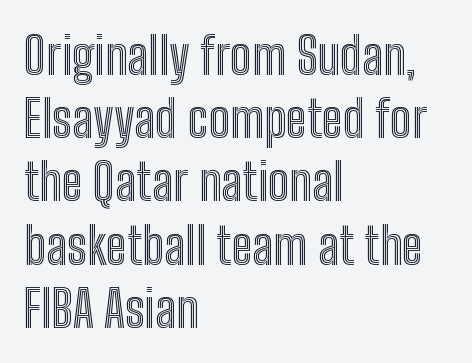
Q: Is the text italic (slanted)? A: No, it is upright.
Q: Is the text underlined? A: No.
Q: How is the paragraph aligned? A: Left-aligned.
Q: Is the spacing between letters normal or unusually wide? A: Normal.
Q: Width (condensed, normal, or wide)? A: Condensed.
Q: x-height? A: Medium.
Q: Monospaced? A: No.
